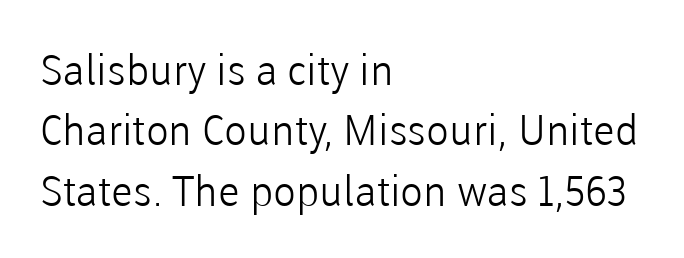
Q: Is the text bold? A: No.
Q: Is the text italic (slanted)? A: No, it is upright.
Q: Is the typeface a serif or a sans-serif typeface? A: Sans-serif.
Q: Is the text underlined? A: No.
Q: How is the paragraph aligned? A: Left-aligned.
Q: Is the spacing between letters normal or unusually wide? A: Normal.
Q: Is the spacing between lines tight, normal or loose? A: Normal.
Q: Width (condensed, normal, or wide)? A: Normal.
Q: Stroke contrast? A: Low.
Q: x-height? A: Medium.
Q: Monospaced? A: No.
